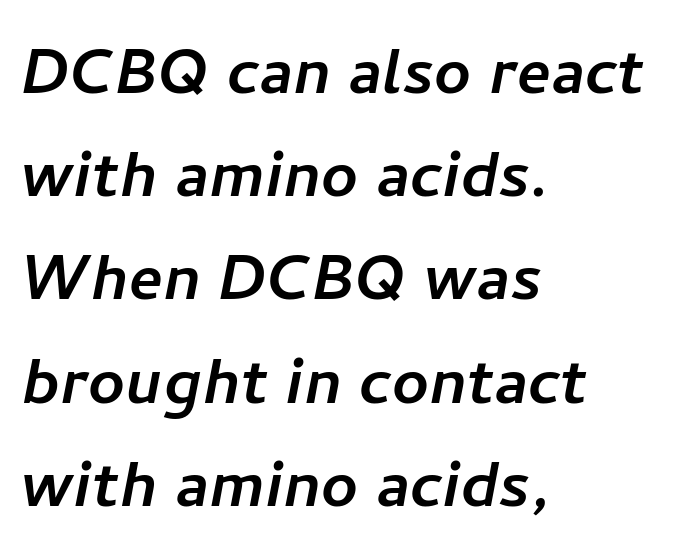
Grotesque or geometric, the face here clearly has no serifs. The gap between lines stays unmarked. Honestly, the letter spacing is just normal — you wouldn't notice it. Leftover space on each line is placed entirely after the last word. Is this a fixed-width face? No — the glyphs have proportional, varying widths. Successive baselines arrive at the customary interval.
